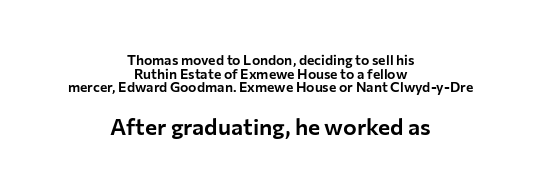
The face used here appears at its bigger size in the lower chunk. No italicization has been applied; the sample stays upright. Lines of text with bare space underneath. No extra tracking has been applied to these lines. The lines in this sample share a center point and differ in where they start and stop.
